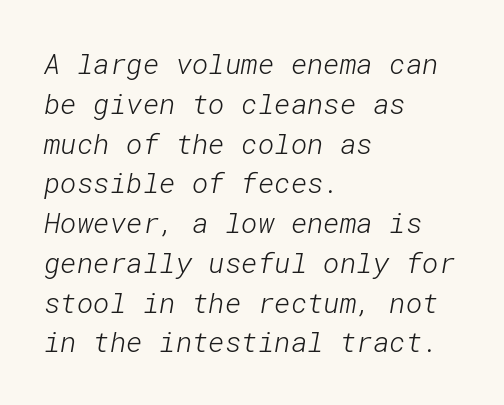
Q: Is the text bold? A: No.
Q: Is the typeface a serif or a sans-serif typeface? A: Sans-serif.
Q: Is the text underlined? A: No.
Q: How is the paragraph aligned? A: Left-aligned.
Q: Is the spacing between letters normal or unusually wide? A: Normal.
Q: Is the spacing between lines tight, normal or loose? A: Normal.
Q: Width (condensed, normal, or wide)? A: Normal.
Q: Stroke contrast? A: Low.
Q: x-height? A: Medium.
